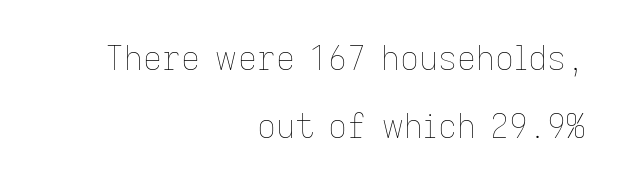
The image shows 33 px thin type, upright; set right-aligned, loose line spacing (2.07x), normal letter spacing, not underlined; low stroke contrast and a medium x-height.
